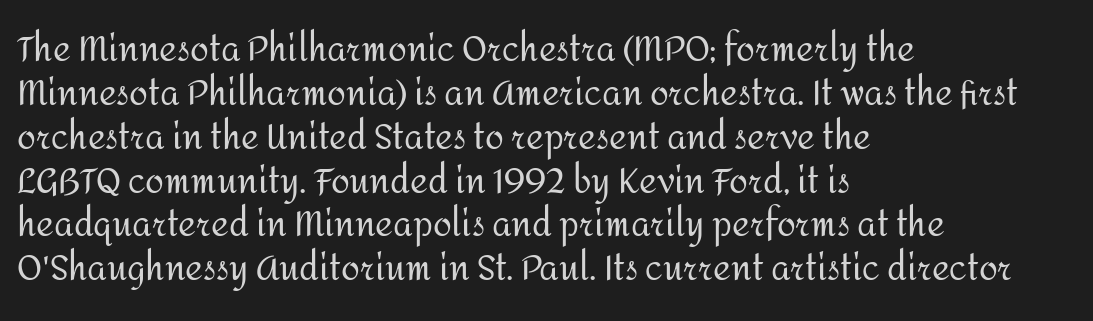
{"serif": "no", "italic": "no", "bold": "no", "weight": "regular", "width": "normal", "stroke_contrast": "medium", "x_height": "medium", "monospaced": "no", "underline": "no", "align": "left", "line_spacing": "normal", "line_spacing_ratio": 1.29, "letter_spacing": "normal", "letter_spacing_em": 0.0, "glyph_px": 34}
